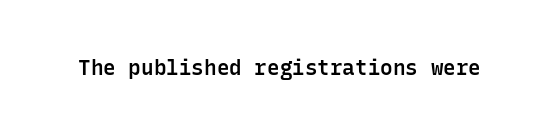
{"italic": "no", "bold": "semi", "underline": "no", "letter_spacing": "normal", "letter_spacing_em": 0.0, "glyph_px": 21}
